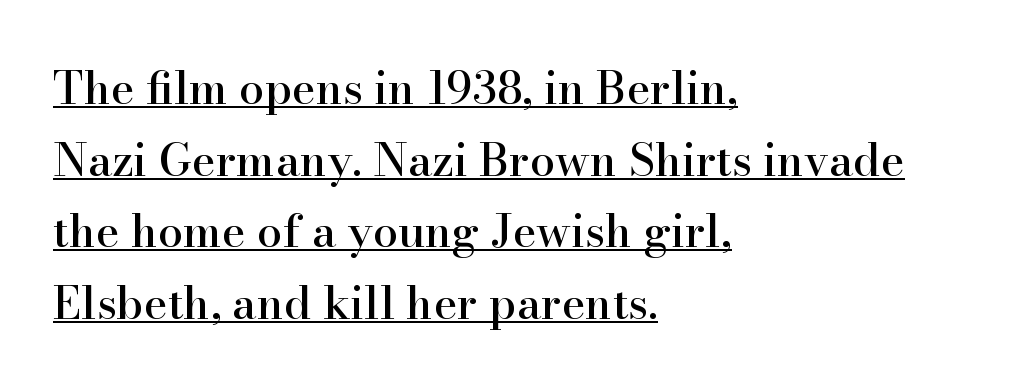
Q: Is the text italic (slanted)? A: No, it is upright.
Q: Is the typeface a serif or a sans-serif typeface? A: Serif.
Q: Is the text underlined? A: Yes.
Q: How is the paragraph aligned? A: Left-aligned.
Q: Is the spacing between letters normal or unusually wide? A: Normal.
Q: Is the spacing between lines tight, normal or loose? A: Normal.
Q: Width (condensed, normal, or wide)? A: Normal.
Q: Stroke contrast? A: High.
Q: x-height? A: Small.
Q: Monospaced? A: No.
